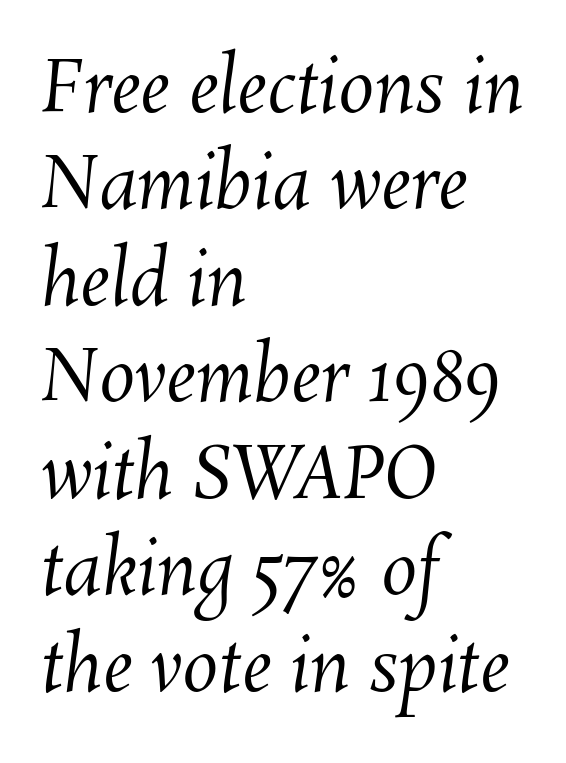
Notice how descenders clear the ascenders below comfortably — that's standard leading. This rendering leaves character spacing at its baseline value. Teacher's note: observe the even left margin — that is flush-left alignment. Each row of text sits above clean, open space.
